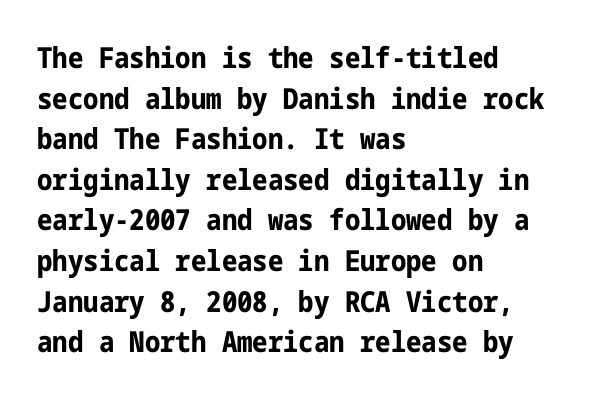
Q: Is the text bold? A: Yes.
Q: Is the text italic (slanted)? A: No, it is upright.
Q: Is the typeface a serif or a sans-serif typeface? A: Sans-serif.
Q: Is the text underlined? A: No.
Q: How is the paragraph aligned? A: Left-aligned.
Q: Is the spacing between letters normal or unusually wide? A: Normal.
Q: Is the spacing between lines tight, normal or loose? A: Normal.
Q: Width (condensed, normal, or wide)? A: Condensed.
Q: Stroke contrast? A: Low.
Q: x-height? A: Medium.
